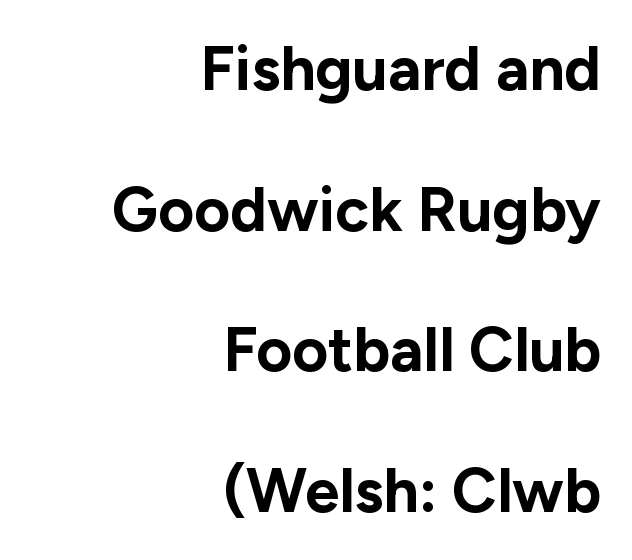
{"serif": "no", "italic": "no", "bold": "yes", "weight": "bold", "width": "normal", "stroke_contrast": "low", "x_height": "medium", "monospaced": "no", "underline": "no", "align": "right", "line_spacing": "loose", "line_spacing_ratio": 2.27, "letter_spacing": "normal", "letter_spacing_em": 0.0, "glyph_px": 62}
